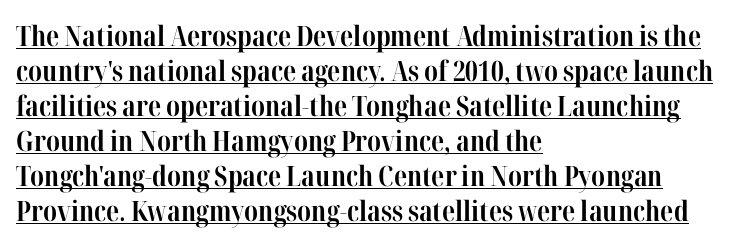
Yep, those are serifs on the letters. Does the copy run flush right? No — it runs flush left. Line spacing here is normal. A roman cut, with each character standing at attention. Is the type bold? Yes — the strokes are clearly thick and heavy.
